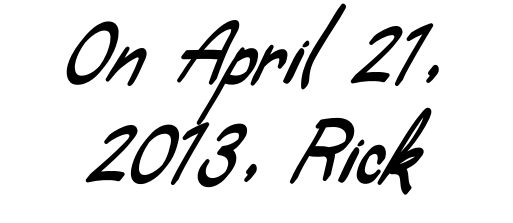
{"serif": "no", "width": "condensed", "stroke_contrast": "low", "x_height": "small", "monospaced": "no", "underline": "no", "align": "center", "line_spacing": "normal", "line_spacing_ratio": 1.28, "letter_spacing": "normal", "letter_spacing_em": 0.0, "glyph_px": 77}
